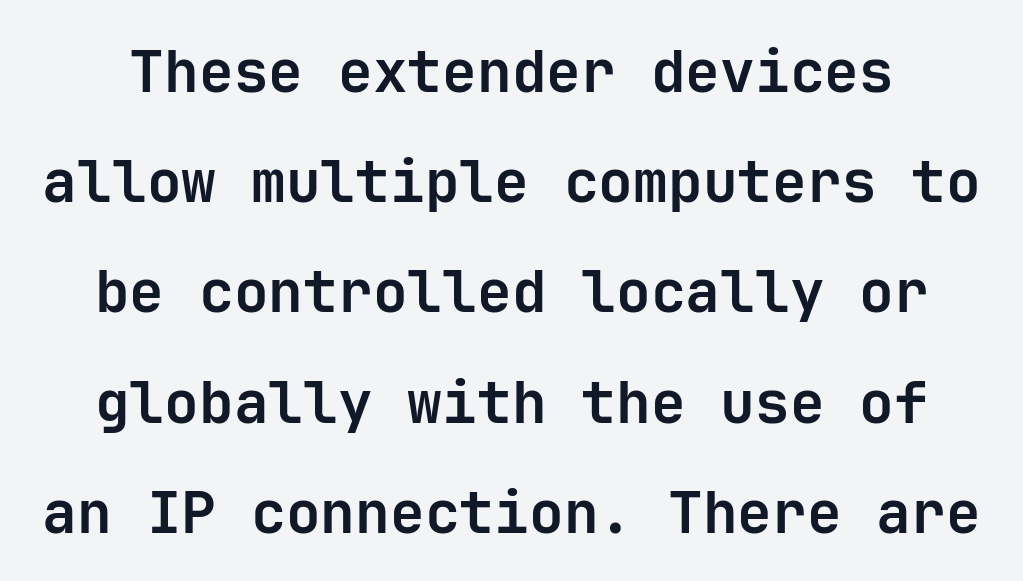
{"serif": "no", "italic": "no", "bold": "yes", "weight": "semibold", "width": "normal", "stroke_contrast": "low", "x_height": "medium", "underline": "no", "line_spacing": "loose", "line_spacing_ratio": 1.9, "letter_spacing": "normal", "letter_spacing_em": 0.0, "glyph_px": 58}
